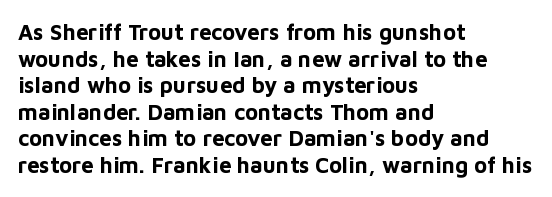
Q: Is the text bold? A: Yes.
Q: Is the text italic (slanted)? A: No, it is upright.
Q: Is the text underlined? A: No.
Q: How is the paragraph aligned? A: Left-aligned.
Q: Is the spacing between letters normal or unusually wide? A: Normal.
